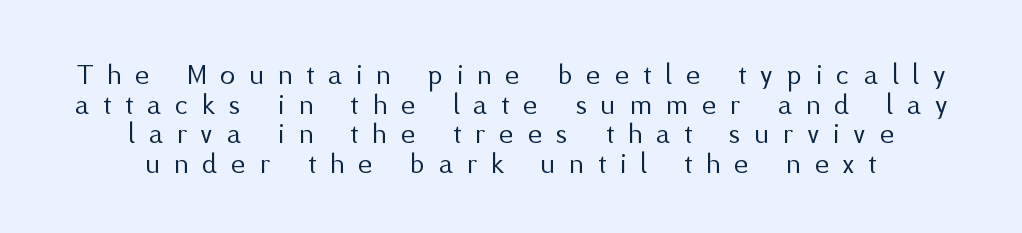
{"serif": "no", "italic": "no", "bold": "no", "weight": "regular", "width": "normal", "stroke_contrast": "medium", "x_height": "medium", "monospaced": "no", "underline": "no", "align": "center", "line_spacing": "tight", "line_spacing_ratio": 0.99, "letter_spacing": "wide", "letter_spacing_em": 0.48, "glyph_px": 30}
